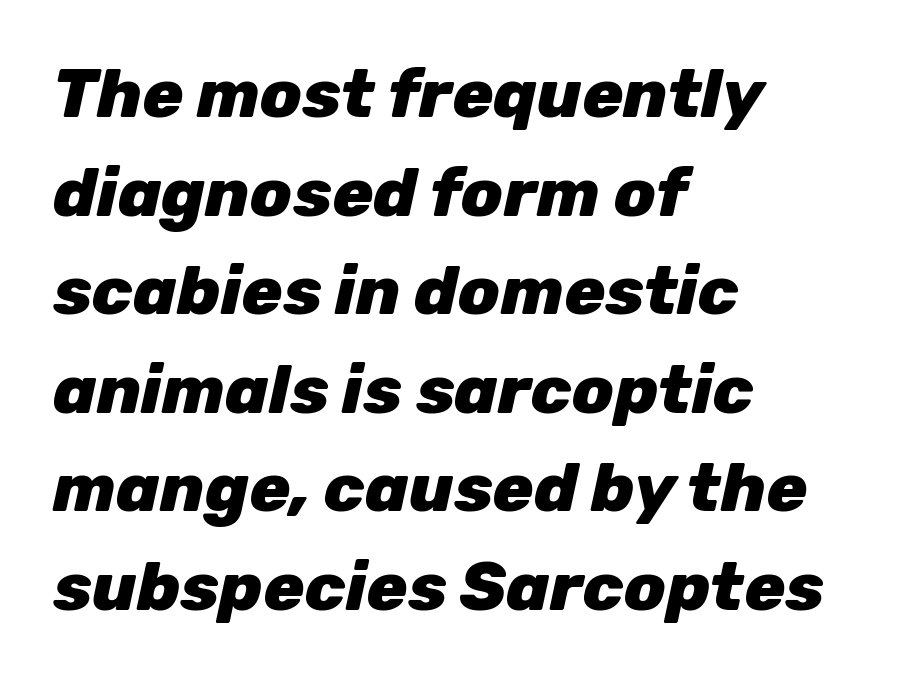
The image shows 68 px heavy type, italic (leaning right); set left-aligned, normal line spacing (1.45x), normal letter spacing, not underlined; low stroke contrast and a medium x-height.
